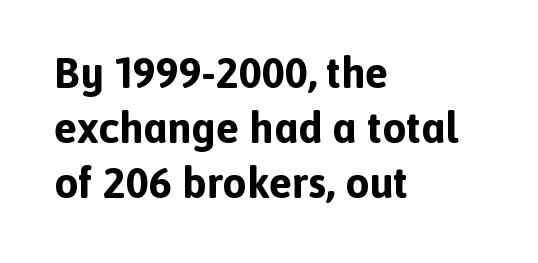
Has an underline been added? It has not. Varying glyph widths throughout — classic text-font behaviour. Ascenders rise straight up at ninety degrees. What stands out about the letter spacing? Nothing — it is the standard amount. Letterform terminals end flat and unadorned throughout the passage. You'd pick this weight for a headline — it's a proper bold.
